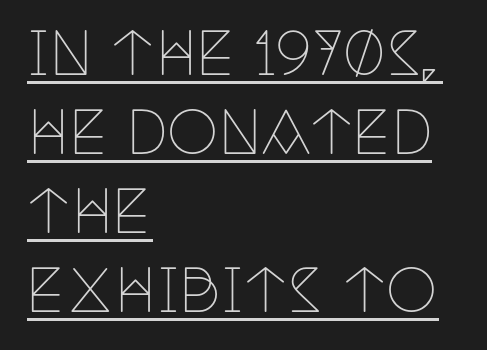
Q: Is the text bold? A: No.
Q: Is the text italic (slanted)? A: No, it is upright.
Q: Is the typeface a serif or a sans-serif typeface? A: Serif.
Q: Is the text underlined? A: Yes.
Q: How is the paragraph aligned? A: Left-aligned.
Q: Is the spacing between letters normal or unusually wide? A: Normal.
Q: Is the spacing between lines tight, normal or loose? A: Normal.
Q: Width (condensed, normal, or wide)? A: Condensed.
Q: Stroke contrast? A: Low.
Q: x-height? A: Large.
Q: Monospaced? A: No.
